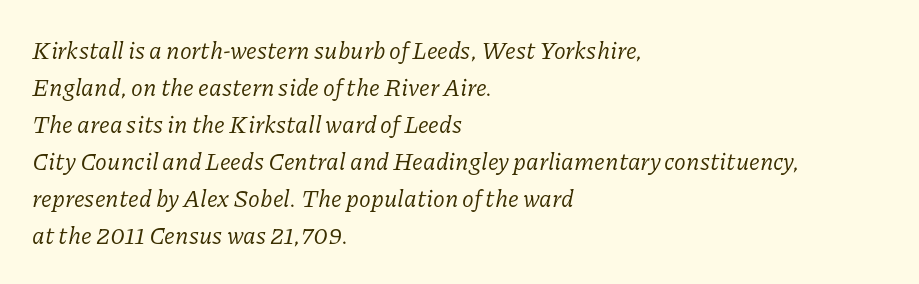
Q: Is the text bold? A: No.
Q: Is the text italic (slanted)? A: Yes, it leans right by about 11 degrees.
Q: Is the text underlined? A: No.
Q: How is the paragraph aligned? A: Left-aligned.
Q: Is the spacing between letters normal or unusually wide? A: Normal.
Q: Is the spacing between lines tight, normal or loose? A: Normal.
